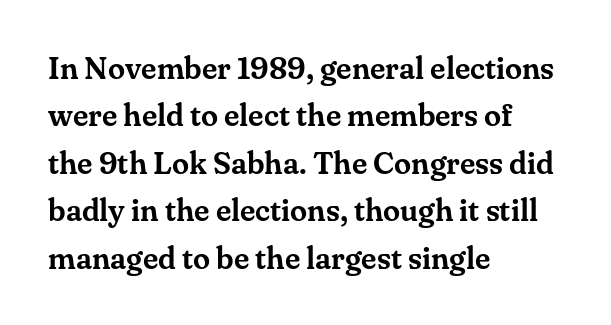
Q: Is the text italic (slanted)? A: No, it is upright.
Q: Is the typeface a serif or a sans-serif typeface? A: Serif.
Q: Is the text underlined? A: No.
Q: How is the paragraph aligned? A: Left-aligned.
Q: Is the spacing between letters normal or unusually wide? A: Normal.
Q: Is the spacing between lines tight, normal or loose? A: Normal.
Q: Width (condensed, normal, or wide)? A: Normal.
Q: Stroke contrast? A: Medium.
Q: x-height? A: Small.
Q: Monospaced? A: No.
